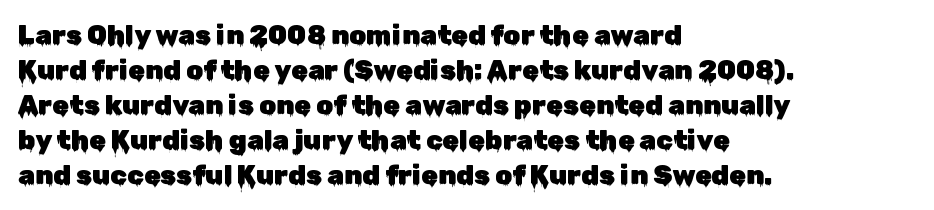
The image shows 27 px text type, upright; set left-aligned, normal line spacing (1.3x), normal letter spacing, not underlined.
